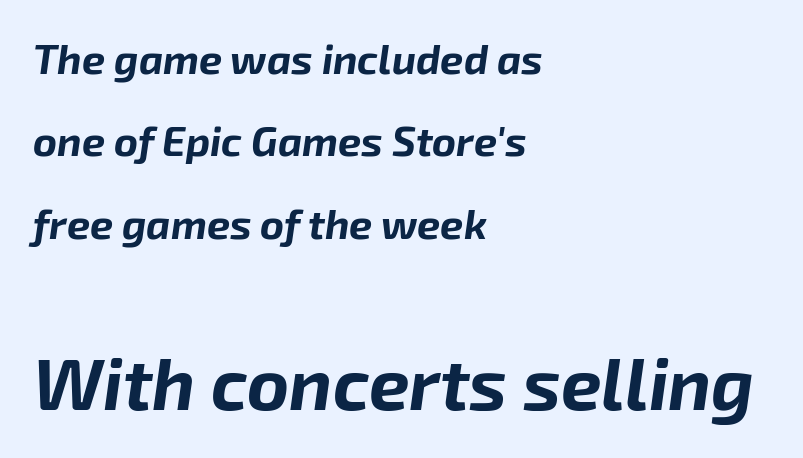
Q: Is the text bold? A: Yes.
Q: Is the text italic (slanted)? A: Yes, it leans right by about 8 degrees.
Q: Is the text underlined? A: No.
Q: How is the paragraph aligned? A: Left-aligned.
Q: Is the spacing between letters normal or unusually wide? A: Normal.
Q: Is the spacing between lines tight, normal or loose? A: Loose.
Q: Which block of text is set in a larger size, the first (top) or the second (bottom)? A: The second (bottom) one.
Q: Width (condensed, normal, or wide)? A: Normal.
Q: Stroke contrast? A: Low.
Q: x-height? A: Medium.
Q: Monospaced? A: No.
